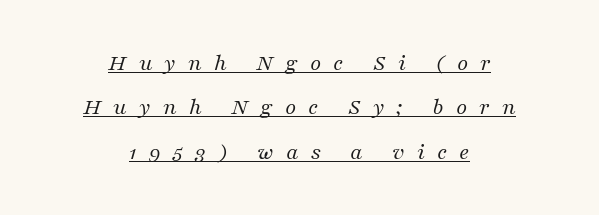
The whitespace from short lines is split evenly between both sides. Students, note that the glyphs here are deliberately spaced far apart. The rendering uses the underline text-decoration. Italic: yes, the glyphs are oblique. Heft: none added — not bold.
